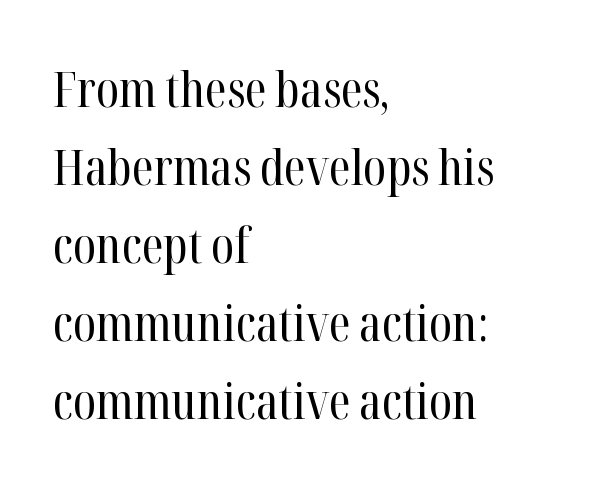
Designer's note — italics off, roman on. Each line starts at the same left margin while the right side varies. The passage shown is typed in a proportional face where columns would drift. The letters sit at their default tracking, neither squeezed nor spread.
